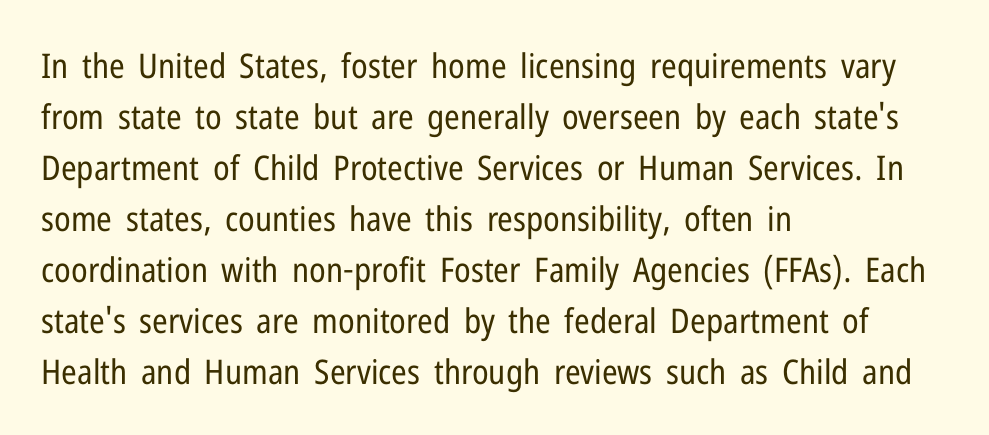
Compared with typical paragraphs, the rows here are spaced about the same. The strokes carry an ordinary text weight at most. Vertical strokes here are truly vertical. The typeface chosen for these lines omits serifs. Underlining? Definitely not there. The letters advance in unequal steps, a hallmark of proportional type.
